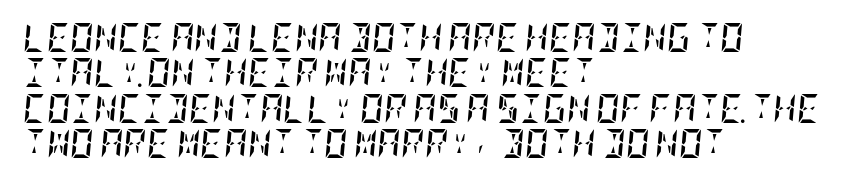
The image shows 29 px semibold, condensed type, italic (leaning right); set left-aligned, line spacing 1.22x, normal letter spacing, not underlined; low stroke contrast and a large x-height.
